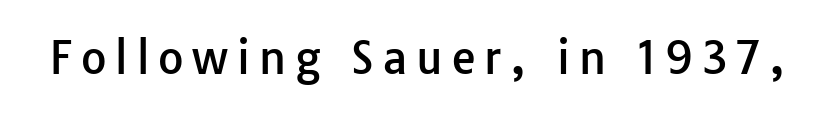
Q: Is the text italic (slanted)? A: No, it is upright.
Q: Is the typeface a serif or a sans-serif typeface? A: Sans-serif.
Q: Is the text underlined? A: No.
Q: Is the spacing between letters normal or unusually wide? A: Unusually wide.
Q: Width (condensed, normal, or wide)? A: Normal.
Q: Stroke contrast? A: Low.
Q: x-height? A: Medium.
Q: Monospaced? A: No.
